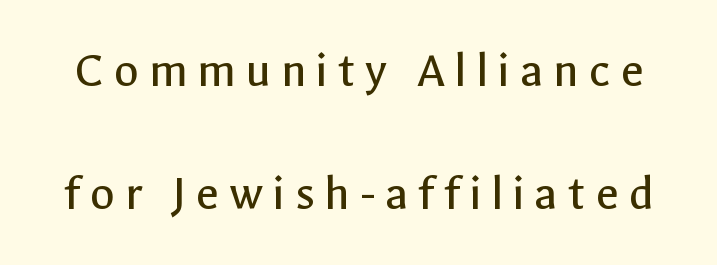
Q: Is the text bold? A: No.
Q: Is the text italic (slanted)? A: No, it is upright.
Q: Is the typeface a serif or a sans-serif typeface? A: Sans-serif.
Q: Is the text underlined? A: No.
Q: Is the spacing between lines tight, normal or loose? A: Loose.
Q: Width (condensed, normal, or wide)? A: Normal.
Q: x-height? A: Medium.
Q: Monospaced? A: No.
